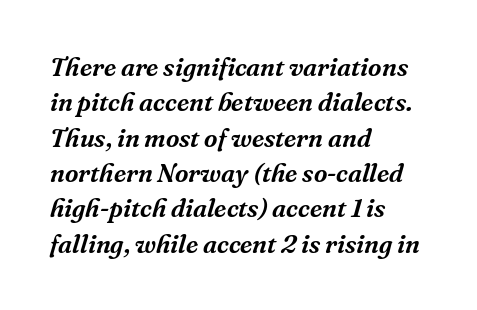
Q: Is the text italic (slanted)? A: Yes, it leans right by about 16 degrees.
Q: Is the text underlined? A: No.
Q: How is the paragraph aligned? A: Left-aligned.
Q: Is the spacing between letters normal or unusually wide? A: Normal.
Q: Is the spacing between lines tight, normal or loose? A: Normal.
